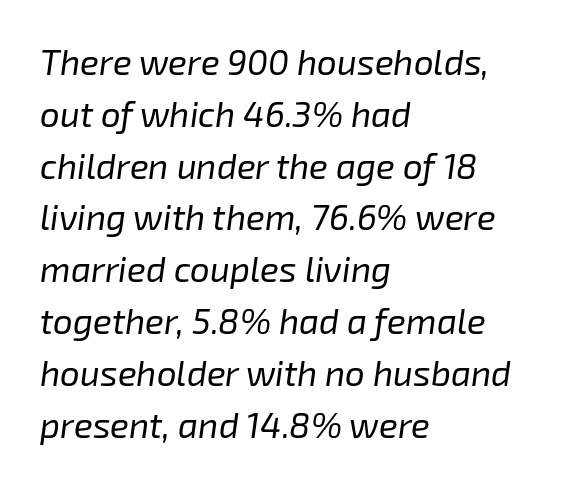
Horizontally, the lines are justified to the leading edge only. The passage shown is not underscored anywhere. The lettering tilts uniformly, giving the passage an italic look. Interline gaps are of average width in this sample.
